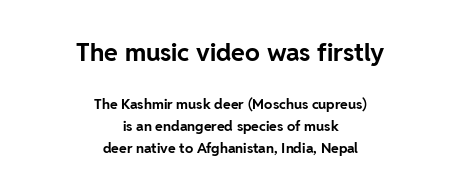
The image shows 25 px bold type, upright; set centered, normal line spacing (1.56x), normal letter spacing, not underlined; the first (top) block is 1.79x larger.
